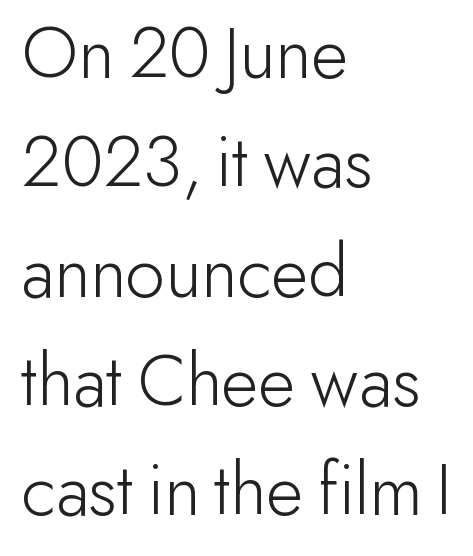
{"serif": "no", "italic": "no", "bold": "no", "weight": "light", "width": "normal", "stroke_contrast": "low", "x_height": "small", "monospaced": "no", "underline": "no", "align": "left", "line_spacing": "normal", "line_spacing_ratio": 1.42, "letter_spacing": "normal", "letter_spacing_em": 0.0, "glyph_px": 77}
